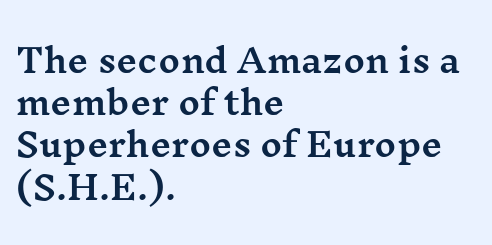
The space beneath each line is pristine and unruled. Unlike italic type, these characters show no tilt at all. Proportional: the letters do not fall into vertical columns. You could call the tracking neutral — neither tight nor loose. All the whitespace from short lines collects on the right. Is this a sans? No — the strokes have serifs.
